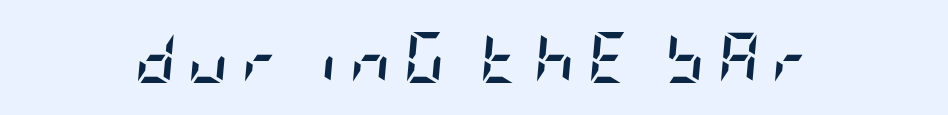
Students, this is bold: see how much ink each stroke carries. The gaps between neighbouring characters are conspicuously large. It's the slanting kind of type. Unmarked baselines from the first word to the last.
